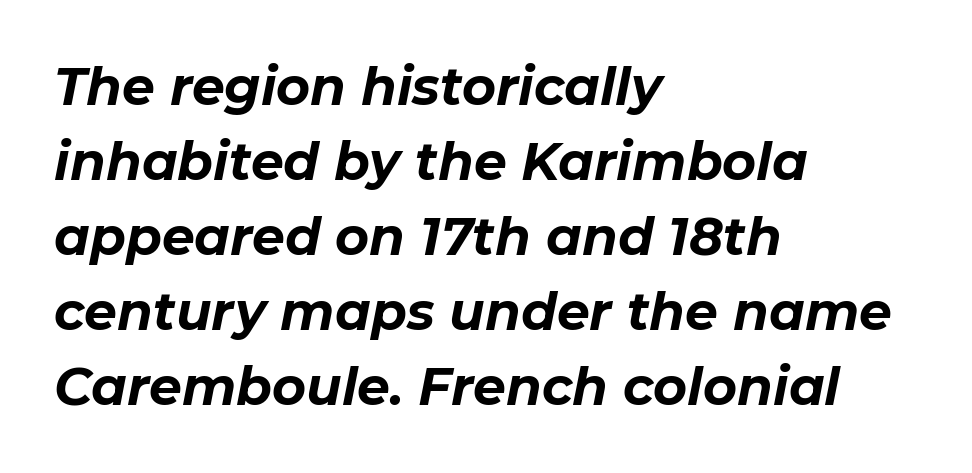
Q: Is the text bold? A: Yes.
Q: Is the text italic (slanted)? A: Yes, it leans right by about 11 degrees.
Q: Is the text underlined? A: No.
Q: How is the paragraph aligned? A: Left-aligned.
Q: Is the spacing between letters normal or unusually wide? A: Normal.
Q: Is the spacing between lines tight, normal or loose? A: Normal.
Q: Width (condensed, normal, or wide)? A: Normal.
Q: Stroke contrast? A: Low.
Q: x-height? A: Medium.
Q: Monospaced? A: No.
